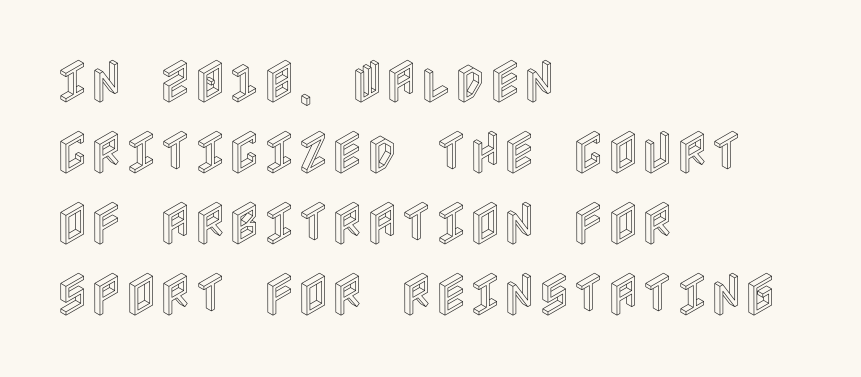
The image shows 47 px condensed type, upright; set left-aligned, normal line spacing (1.51x), normal letter spacing, not underlined; a large x-height.
